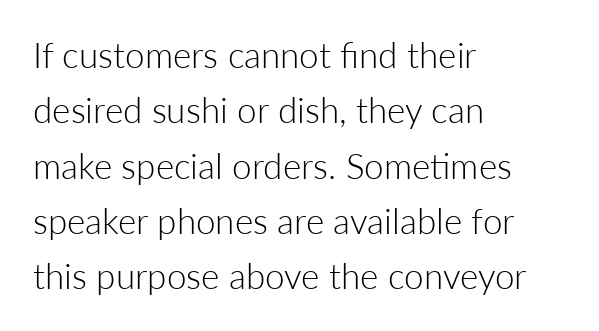
Q: Is the text bold? A: No.
Q: Is the text italic (slanted)? A: No, it is upright.
Q: Is the typeface a serif or a sans-serif typeface? A: Sans-serif.
Q: Is the text underlined? A: No.
Q: How is the paragraph aligned? A: Left-aligned.
Q: Is the spacing between letters normal or unusually wide? A: Normal.
Q: Is the spacing between lines tight, normal or loose? A: Normal.
Q: Width (condensed, normal, or wide)? A: Normal.
Q: Stroke contrast? A: Low.
Q: x-height? A: Medium.
Q: Monospaced? A: No.
